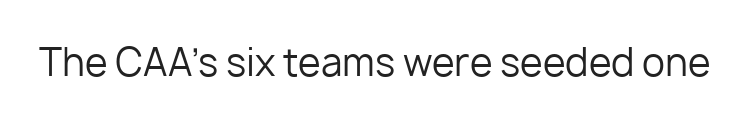
Weight: not bold — regular or lighter. Here the designer chose a conventional face with non-uniform glyph widths. The passage shown is typeset with a sans-serif family. The glyphs are unaccompanied by any horizontal stroke below them. The typography opts for an upright posture over an oblique one. Honestly, the letter spacing is just normal — you wouldn't notice it.
